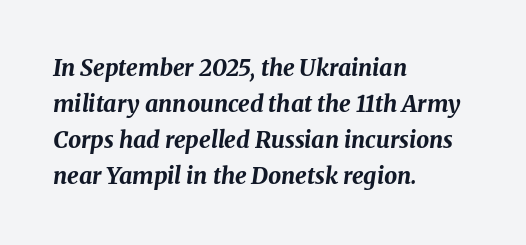
You'd pick this weight for a headline — it's a proper bold. An italicized treatment has been applied to the whole sample. Typeset ragged right — the left edge is the straight one. These lines sit exactly where default settings would place them. Standard letterfit; no display-style spreading of the glyphs.
